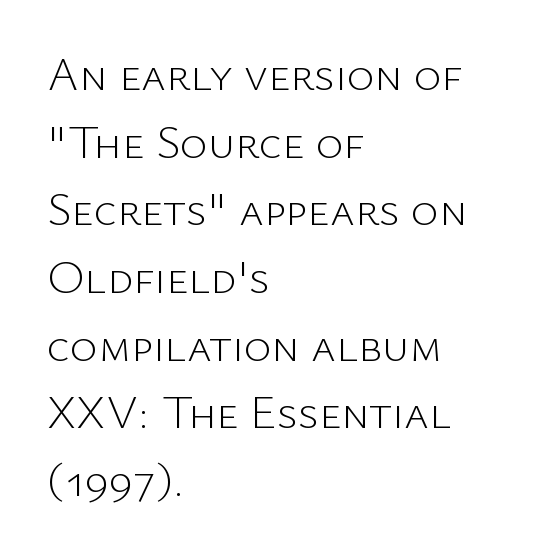
The image shows 47 px light sans-serif type, upright; set left-aligned, normal line spacing (1.44x), normal letter spacing, not underlined; low stroke contrast and a medium x-height.
